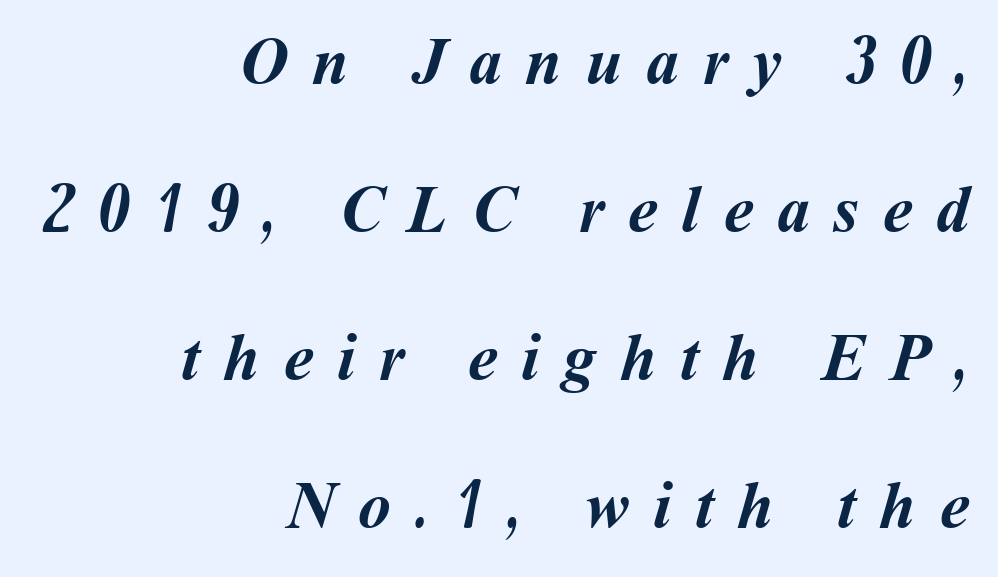
The horizontal fit of the characters is loose and conspicuously gappy. This block would shrink considerably if given ordinary leading; it's expanded now. The letters advance in unequal steps, a hallmark of proportional type. Honestly, there is no underline to notice here at all.
